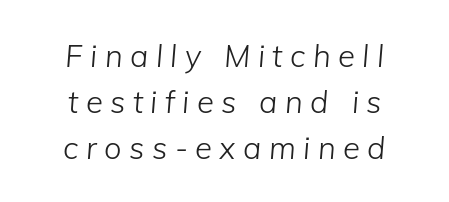
Q: Is the text bold? A: No.
Q: Is the text italic (slanted)? A: Yes, it leans right by about 5 degrees.
Q: Is the text underlined? A: No.
Q: How is the paragraph aligned? A: Centered.
Q: Is the spacing between letters normal or unusually wide? A: Unusually wide.
Q: Is the spacing between lines tight, normal or loose? A: Normal.
Q: Width (condensed, normal, or wide)? A: Normal.
Q: Stroke contrast? A: Low.
Q: x-height? A: Medium.
Q: Monospaced? A: No.
